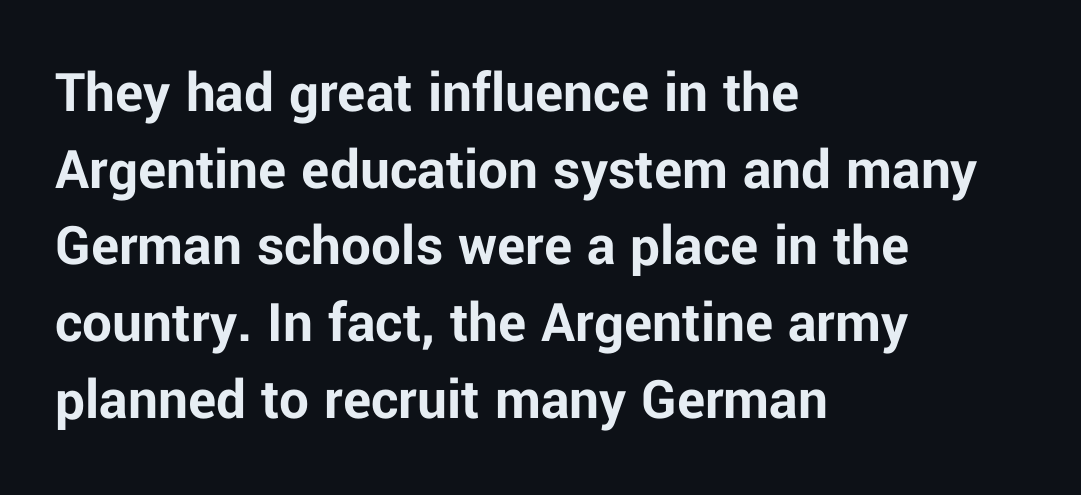
The image shows 59 px bold sans-serif type, upright; set left-aligned, normal line spacing (1.3x), normal letter spacing, not underlined; low stroke contrast and a medium x-height.
